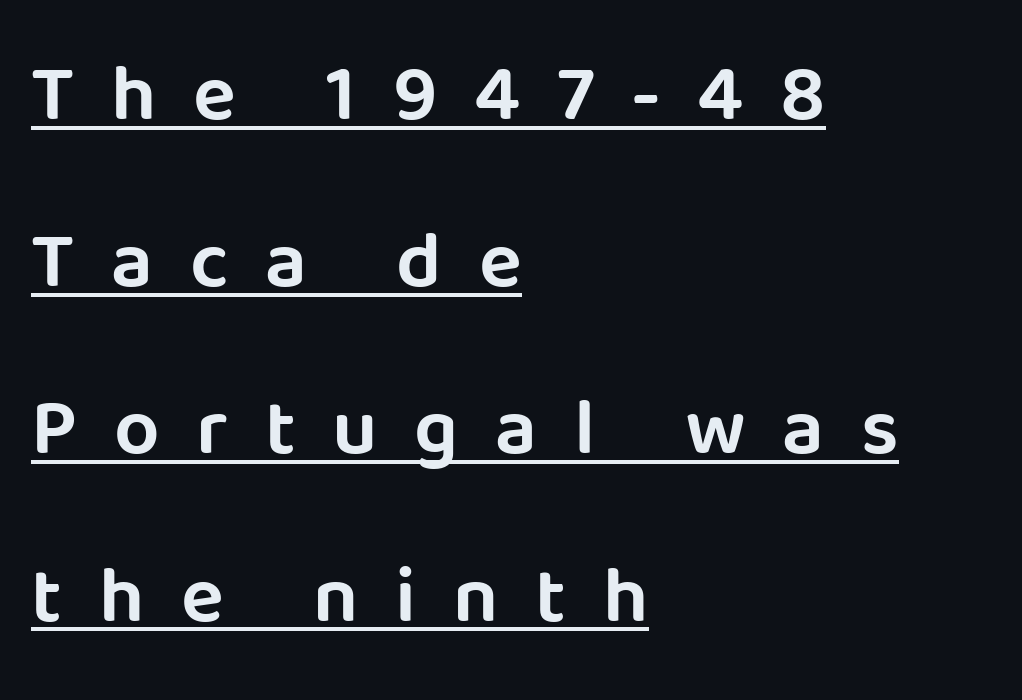
Q: Is the text italic (slanted)? A: No, it is upright.
Q: Is the typeface a serif or a sans-serif typeface? A: Sans-serif.
Q: Is the text underlined? A: Yes.
Q: How is the paragraph aligned? A: Left-aligned.
Q: Is the spacing between letters normal or unusually wide? A: Unusually wide.
Q: Is the spacing between lines tight, normal or loose? A: Loose.
Q: Width (condensed, normal, or wide)? A: Normal.
Q: Stroke contrast? A: Low.
Q: x-height? A: Large.
Q: Monospaced? A: No.
